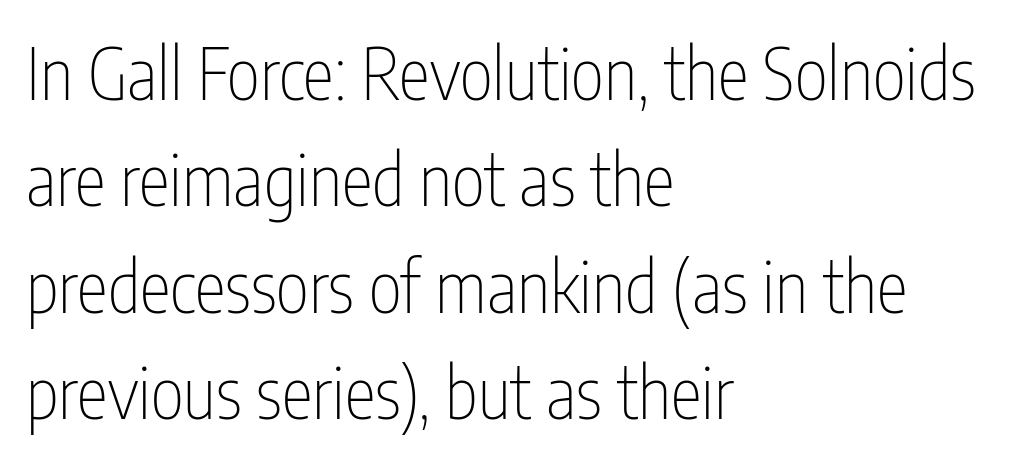
The image shows 71 px thin, condensed sans-serif type, upright; set left-aligned, normal line spacing (1.5x), normal letter spacing, not underlined; low stroke contrast and a medium x-height.
